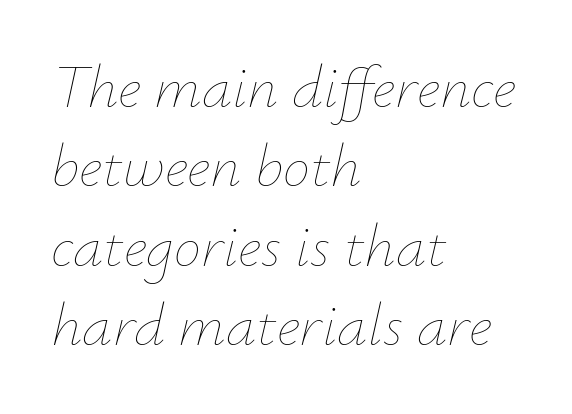
Q: Is the text bold? A: No.
Q: Is the text italic (slanted)? A: Yes, it leans right by about 12 degrees.
Q: Is the text underlined? A: No.
Q: How is the paragraph aligned? A: Left-aligned.
Q: Is the spacing between letters normal or unusually wide? A: Normal.
Q: Is the spacing between lines tight, normal or loose? A: Normal.
Q: Width (condensed, normal, or wide)? A: Normal.
Q: Stroke contrast? A: Low.
Q: x-height? A: Small.
Q: Monospaced? A: No.
